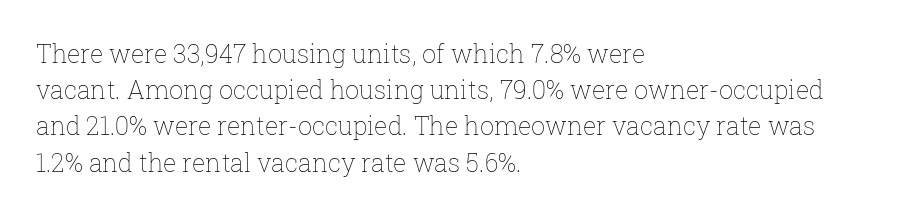
The cut favours lightness, reaching ordinary text weight at its darkest. Left-aligned paragraph, ragged on the right. There is no visible air inserted between adjacent glyphs. Has an underline been added? It has not. Upright lettering throughout. Leading matches the norm, producing a regular column.
